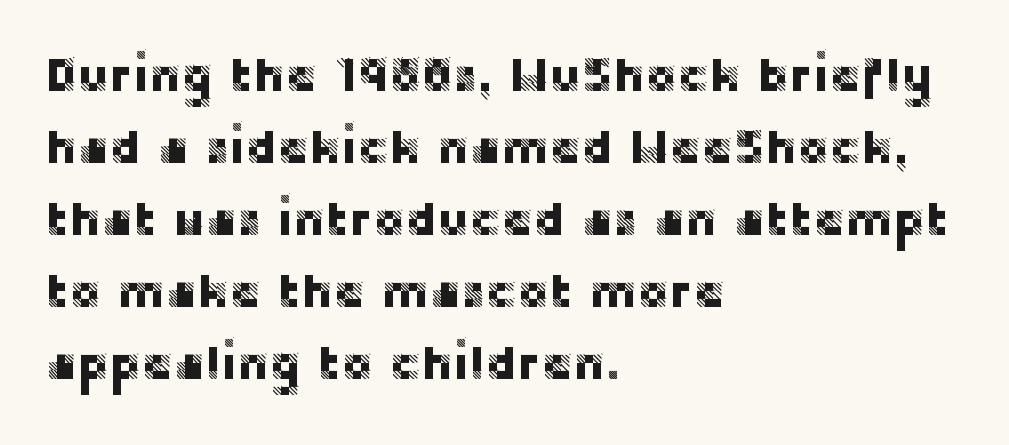
Caption: standard tracking, unaltered. Notice how the stems are strictly vertical — no italics here. Underline: absent. The block of text has a typical density, with ordinary space between rows.
